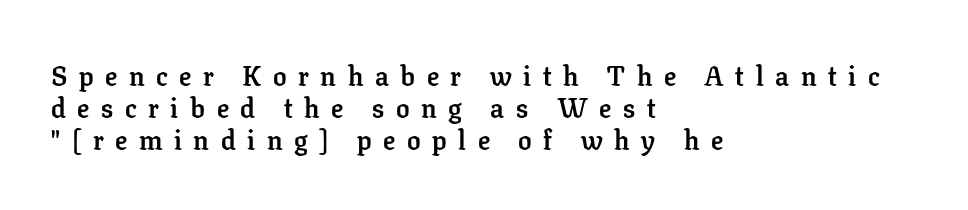
{"italic": "no", "bold": "yes", "underline": "no", "align": "left", "line_spacing_ratio": 1.18, "letter_spacing": "wide", "letter_spacing_em": 0.43, "glyph_px": 27}
